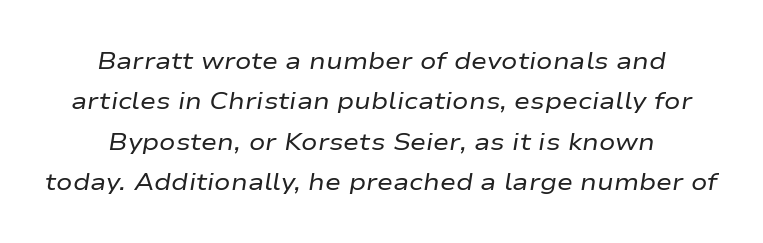
A clean baseline with only descenders dipping below it. The block of text has a typical density, with ordinary space between rows. The compositor balanced each line on the midline. Bold? No — there's no thickening of the strokes. Words appear dense and cohesive because spacing is normal. The lettering tilts uniformly, giving the passage an italic look.
